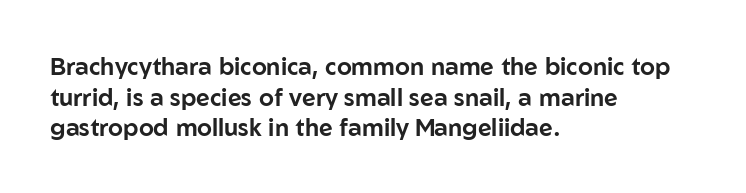
Q: Is the text italic (slanted)? A: No, it is upright.
Q: Is the text underlined? A: No.
Q: How is the paragraph aligned? A: Left-aligned.
Q: Is the spacing between letters normal or unusually wide? A: Normal.
Q: Is the spacing between lines tight, normal or loose? A: Normal.
